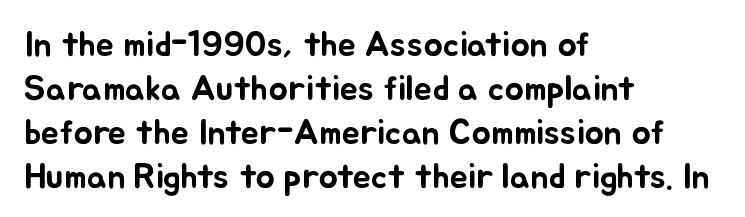
The image shows 36 px text type, upright; set left-aligned, line spacing 1.22x, normal letter spacing, not underlined; low stroke contrast and a small x-height.
